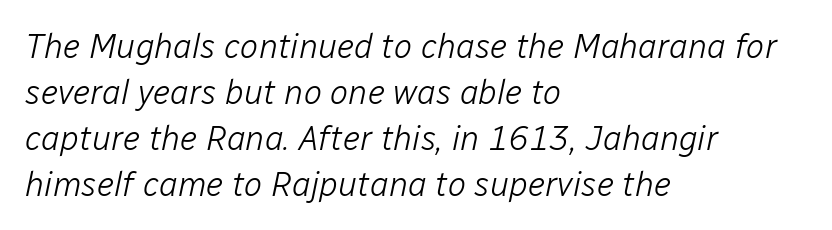
Q: Is the text bold? A: No.
Q: Is the text italic (slanted)? A: Yes, it leans right by about 12 degrees.
Q: Is the text underlined? A: No.
Q: How is the paragraph aligned? A: Left-aligned.
Q: Is the spacing between letters normal or unusually wide? A: Normal.
Q: Is the spacing between lines tight, normal or loose? A: Normal.
Q: Width (condensed, normal, or wide)? A: Normal.
Q: Stroke contrast? A: Low.
Q: x-height? A: Medium.
Q: Monospaced? A: No.
